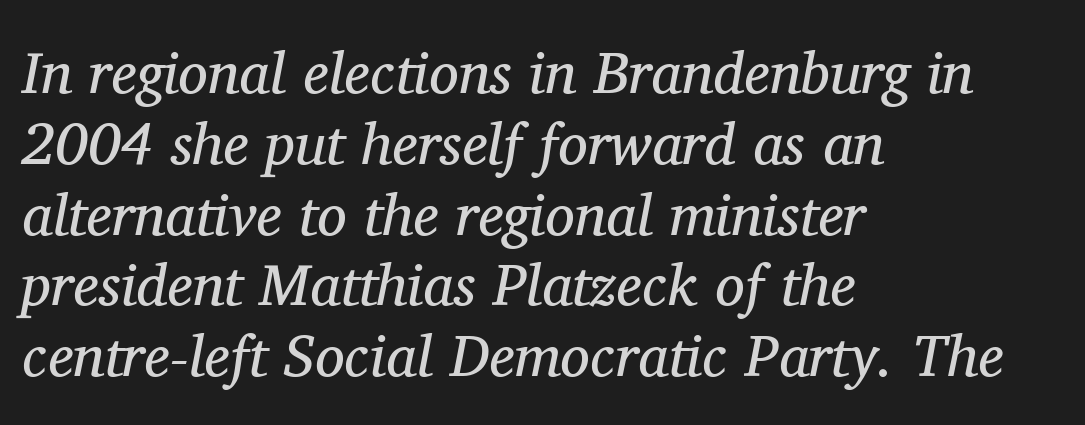
The image shows 59 px regular-weight serif type, italic (leaning right); set left-aligned, line spacing 1.2x, normal letter spacing, not underlined; medium stroke contrast and a medium x-height.
